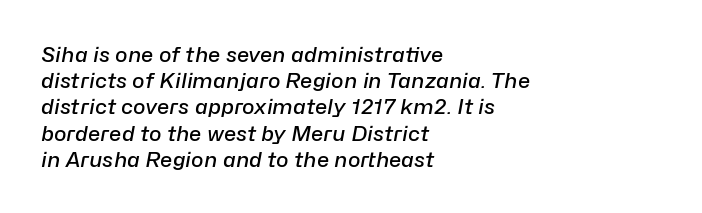
{"italic": "yes", "lean": "right", "slant_degrees": 10, "bold": "semi", "underline": "no", "align": "left", "line_spacing": "normal", "line_spacing_ratio": 1.25, "letter_spacing": "normal", "letter_spacing_em": 0.0, "glyph_px": 21}
